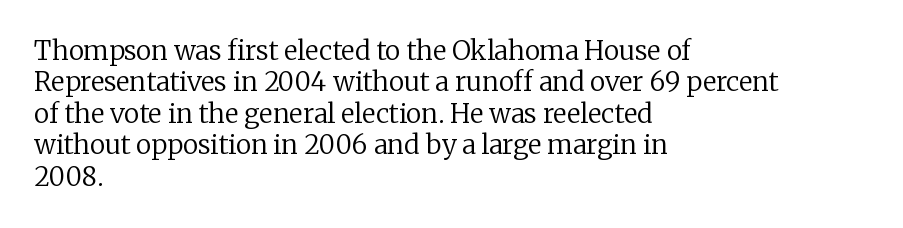
{"italic": "no", "bold": "no", "underline": "no", "align": "left", "line_spacing_ratio": 1.21, "letter_spacing": "normal", "letter_spacing_em": 0.0, "glyph_px": 26}
